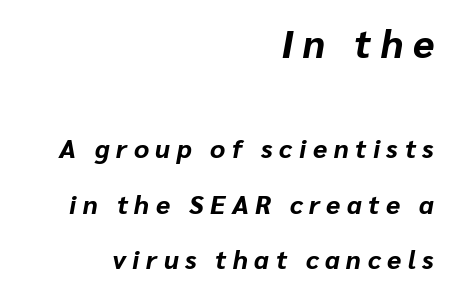
Q: Is the text bold? A: Yes.
Q: Is the text italic (slanted)? A: Yes, it leans right by about 10 degrees.
Q: Is the text underlined? A: No.
Q: How is the paragraph aligned? A: Right-aligned.
Q: Is the spacing between letters normal or unusually wide? A: Unusually wide.
Q: Is the spacing between lines tight, normal or loose? A: Loose.
Q: Which block of text is set in a larger size, the first (top) or the second (bottom)? A: The first (top) one.
Q: Width (condensed, normal, or wide)? A: Normal.
Q: Stroke contrast? A: Low.
Q: x-height? A: Medium.
Q: Monospaced? A: No.
